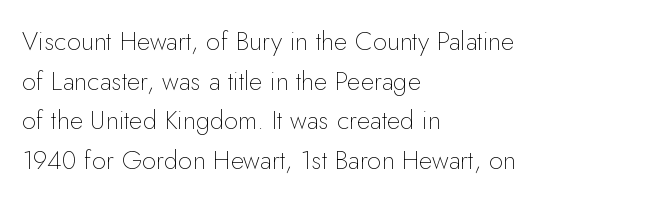
Q: Is the text bold? A: No.
Q: Is the text italic (slanted)? A: No, it is upright.
Q: Is the text underlined? A: No.
Q: How is the paragraph aligned? A: Left-aligned.
Q: Is the spacing between letters normal or unusually wide? A: Normal.
Q: Is the spacing between lines tight, normal or loose? A: Normal.
